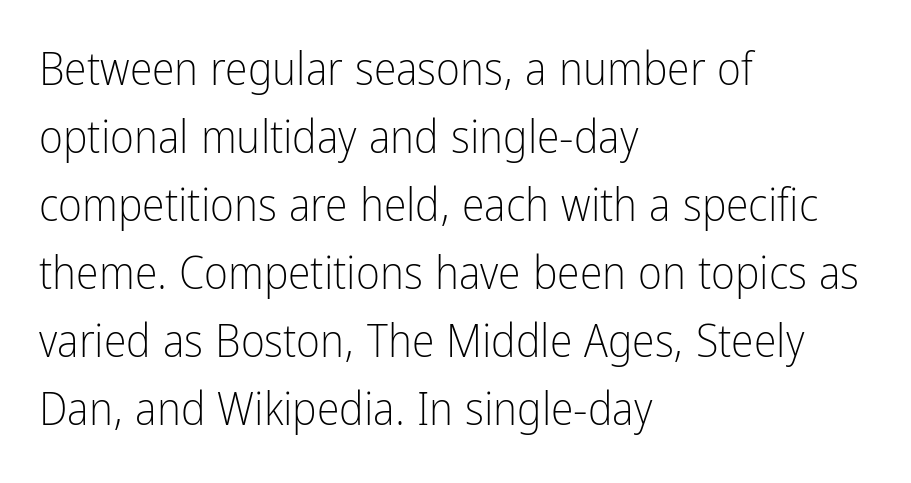
These lines were composed using upright roman letters. Each line starts at the same left margin while the right side varies. The strokes are not fattened; the text isn't bold. No word sits above an underline.
